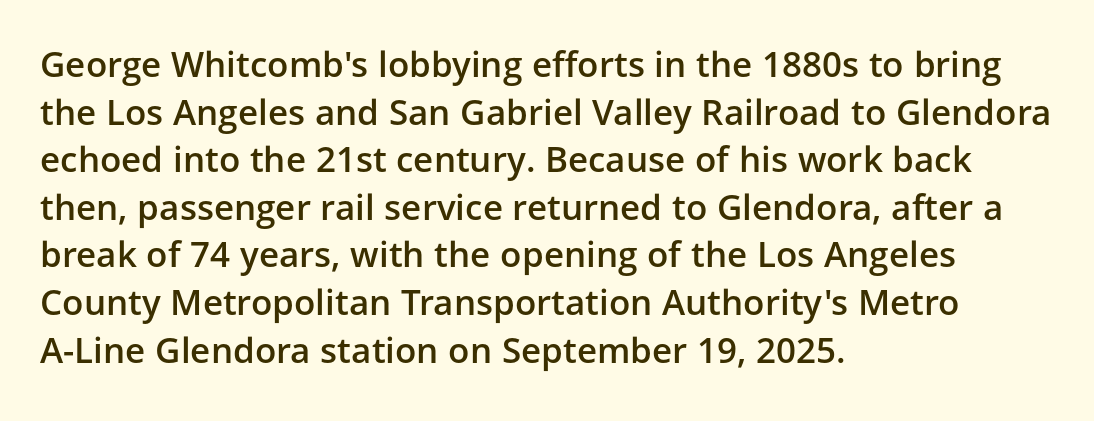
Quick note: underline off. Regarding serifs, this sample does without them. The passage shown is semibold, sitting just below true bold. You could not count columns in this text — the font is proportionally spaced. Line spacing here is normal. This is roman type, the default non-slanted kind.
